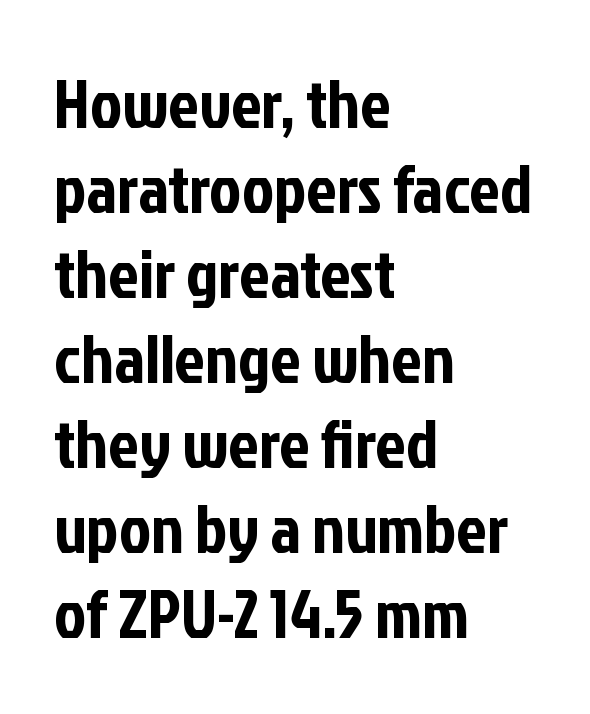
Check under the words: just untouched page. Spacing verdict: proportional, widths tailored to each character. Observe the ordinary spacing: letters are neighbours, not strangers. Tall strokes in this sample are plumb rather than angled. How would I describe the line gaps? Plain and ordinary. You can tell from the bare stems that sans-serif type was used.
